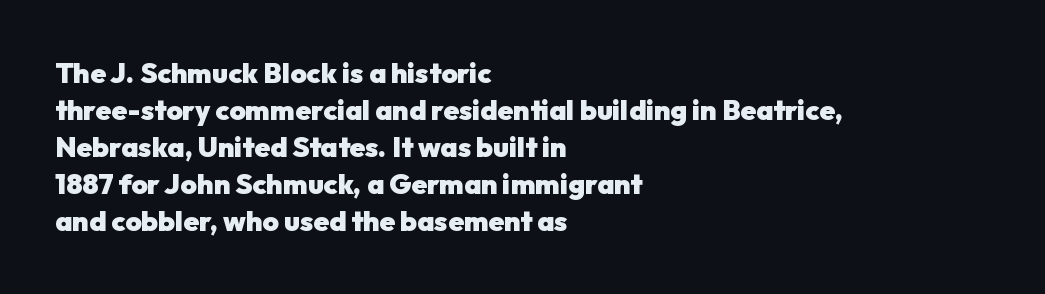
Q: Is the text bold? A: Yes.
Q: Is the text italic (slanted)? A: No, it is upright.
Q: Is the typeface a serif or a sans-serif typeface? A: Sans-serif.
Q: Is the text underlined? A: No.
Q: How is the paragraph aligned? A: Left-aligned.
Q: Is the spacing between letters normal or unusually wide? A: Normal.
Q: Is the spacing between lines tight, normal or loose? A: Normal.
Q: Width (condensed, normal, or wide)? A: Normal.
Q: Stroke contrast? A: Low.
Q: x-height? A: Medium.
Q: Monospaced? A: No.
